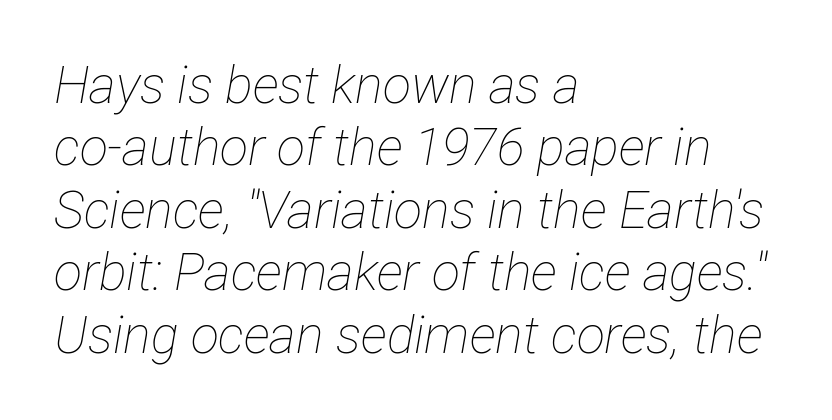
{"italic": "yes", "lean": "right", "slant_degrees": 12, "bold": "no", "weight": "thin", "width": "condensed", "stroke_contrast": "low", "x_height": "medium", "monospaced": "no", "underline": "no", "align": "left", "line_spacing_ratio": 1.2, "letter_spacing": "normal", "letter_spacing_em": 0.0, "glyph_px": 52}
